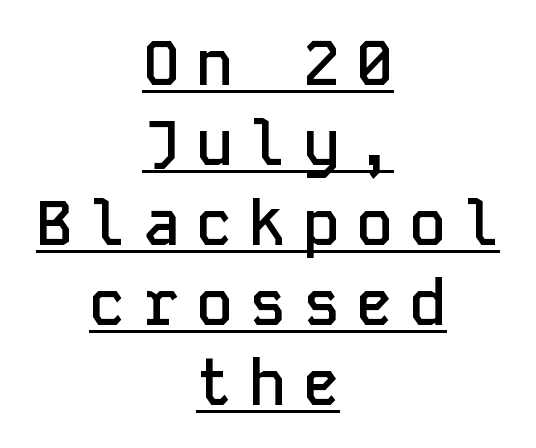
{"serif": "no", "italic": "no", "bold": "semi", "weight": "semibold", "width": "normal", "stroke_contrast": "low", "x_height": "medium", "monospaced": "yes", "underline": "yes", "align": "center", "line_spacing": "normal", "line_spacing_ratio": 1.29, "letter_spacing": "wide", "letter_spacing_em": 0.26, "glyph_px": 62}
